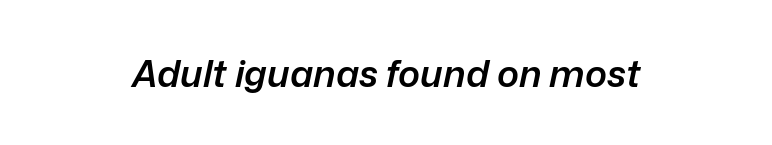
Compared with typical body copy, the letter spacing here is the same. Heft: intermediate — a semibold. The space directly below the letters is spotless. The lettering tilts uniformly, giving the passage an italic look. Character widths vary here, with narrow letters taking less room than wide ones.
